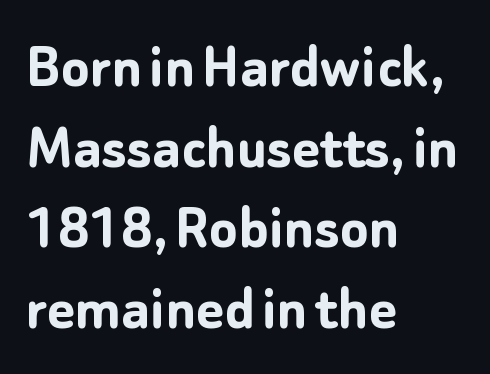
The image shows 66 px semibold sans-serif type, upright; set left-aligned, line spacing 1.22x, normal letter spacing, not underlined; low stroke contrast and a medium x-height.
